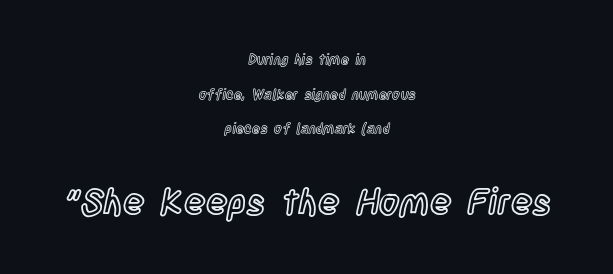
The image shows 36 px condensed type; set centered, loose line spacing (2.48x), normal letter spacing, not underlined; the second (bottom) block is 2.57x larger; a large x-height.
